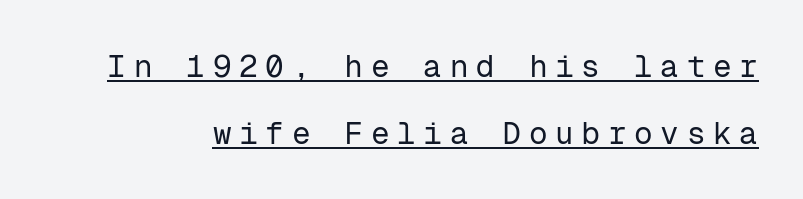
You can tell from the bare stems that sans-serif type was used. This sample has the even, mechanical cadence of fixed-width lettering. Vertical spacing — loose. Underlining? Definitely there.
